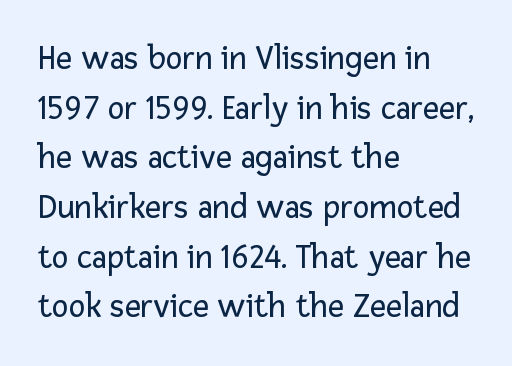
The image shows 35 px regular-weight sans-serif type, upright; set left-aligned, normal line spacing (1.42x), normal letter spacing, not underlined; low stroke contrast and a medium x-height.
